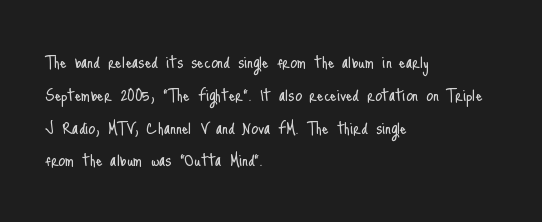
The image shows 21 px text type, upright; set left-aligned, normal line spacing (1.56x), normal letter spacing, not underlined.
